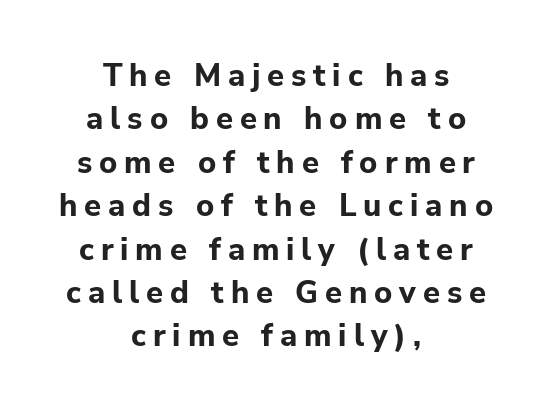
{"serif": "no", "italic": "no", "bold": "yes", "weight": "bold", "width": "normal", "stroke_contrast": "low", "x_height": "medium", "monospaced": "no", "underline": "no", "align": "center", "line_spacing": "normal", "line_spacing_ratio": 1.4, "letter_spacing": "wide", "letter_spacing_em": 0.22, "glyph_px": 31}
